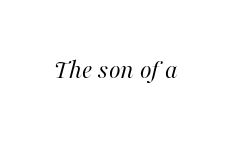
Characters are canted at an angle relative to the baseline's perpendicular. The specimen omits any rule beneath the text block's lines. The face looks like a standard text weight, possibly lighter. How are the letters spaced? Ordinarily, with no added tracking.
